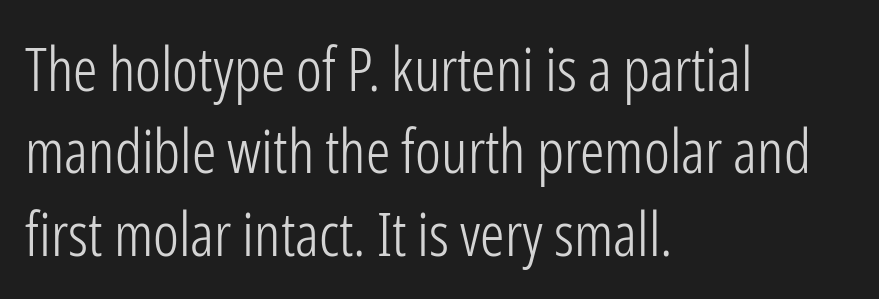
The image shows 61 px light, condensed sans-serif type, upright; set left-aligned, normal line spacing (1.35x), normal letter spacing, not underlined; low stroke contrast and a medium x-height.
